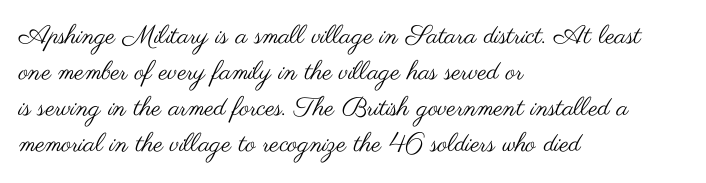
Teacher's note: observe the even left margin — that is flush-left alignment. Students, note that the glyphs here touch the page at normal intervals. Descenders hang freely into open space. Stem width sits at or under what a default text font uses.
